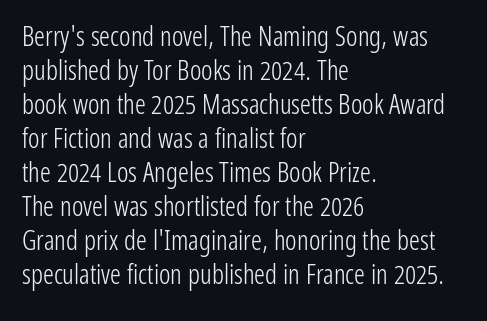
Vertically, the passage feels balanced, rows spaced as you'd expect. The strip under each line holds only bare page. Weight: in the light-to-regular range. Glyph-to-glyph distance matches everyday printed text.
